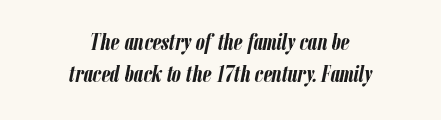
Q: Is the text bold? A: Yes.
Q: Is the text italic (slanted)? A: Yes, it leans right by about 12 degrees.
Q: Is the text underlined? A: No.
Q: How is the paragraph aligned? A: Centered.
Q: Is the spacing between letters normal or unusually wide? A: Normal.
Q: Is the spacing between lines tight, normal or loose? A: Normal.
